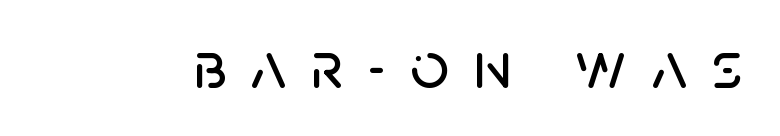
The image shows 68 px sans-serif type, upright; set unusually wide letter spacing (+0.36 em), not underlined; low stroke contrast and a large x-height.
